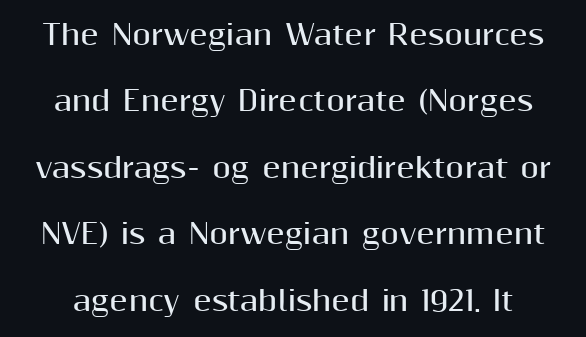
Anything drawn beneath the words? Only blank space. The strokes are fattened all the way to bold. The line-height multiplier appears high, well above default. A typesetter would mark this as roman, not italic.
